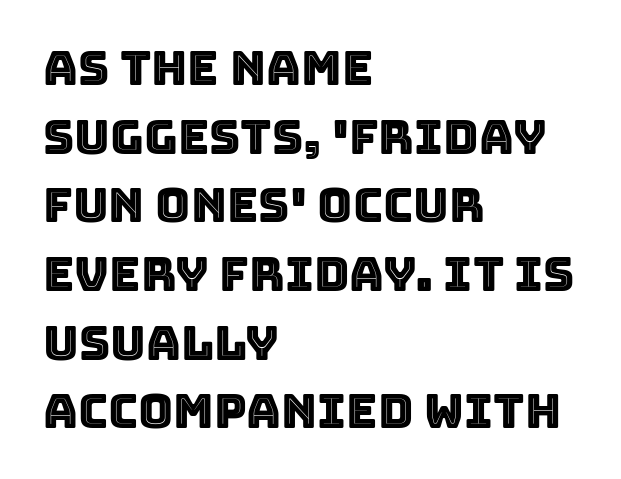
Q: Is the text italic (slanted)? A: No, it is upright.
Q: Is the text underlined? A: No.
Q: How is the paragraph aligned? A: Left-aligned.
Q: Is the spacing between letters normal or unusually wide? A: Normal.
Q: Is the spacing between lines tight, normal or loose? A: Normal.
Q: Width (condensed, normal, or wide)? A: Normal.
Q: x-height? A: Large.
Q: Monospaced? A: No.
